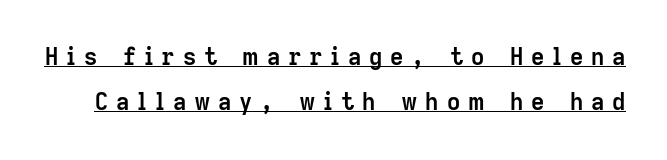
The image shows 23 px bold type, upright; set loose line spacing (1.97x), unusually wide letter spacing (+0.34 em), underlined.
